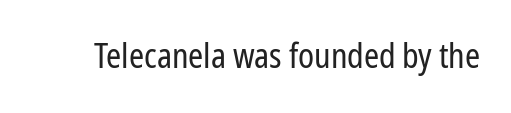
Does the type have serifs? No, each stem ends abruptly. This sample has the flowing, uneven cadence of proportional lettering. Nobody drew a line under any word here. A roman cut, with each character standing at attention.
